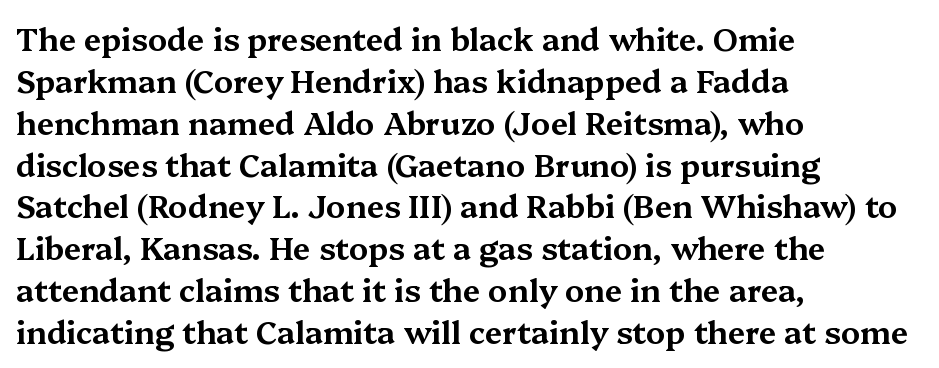
The horizontal fit of the characters is conventional and even. Interline gaps are of average width in this sample. Rendered with straight, roman letterforms. Here the designer chose a conventional face with non-uniform glyph widths. The baseline area is clear.
